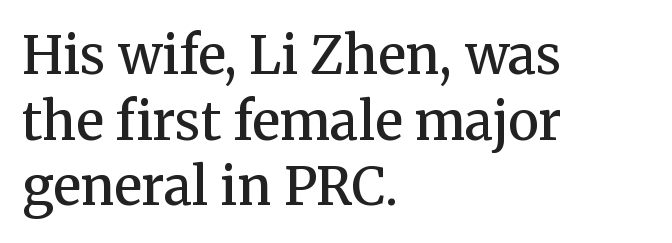
Each new line begins a customary step beneath the previous one. These lines are composed in type with serifs. Tracking here is standard; glyphs follow each other at the usual distance. These lines are rendered in a variable-pitch font.
